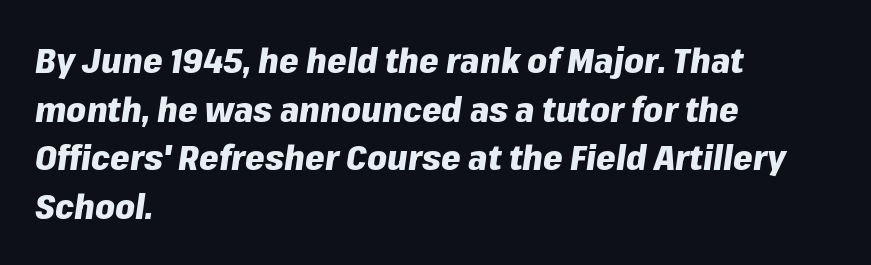
{"italic": "yes", "lean": "right", "slant_degrees": 8, "bold": "yes", "weight": "heavy", "width": "normal", "stroke_contrast": "low", "x_height": "medium", "monospaced": "no", "underline": "no", "align": "left", "line_spacing": "normal", "line_spacing_ratio": 1.39, "letter_spacing": "normal", "letter_spacing_em": 0.0, "glyph_px": 35}
